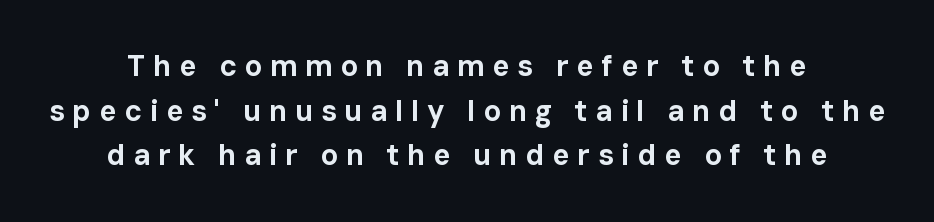
{"serif": "no", "italic": "no", "bold": "yes", "weight": "bold", "width": "normal", "stroke_contrast": "low", "x_height": "medium", "monospaced": "no", "underline": "no", "line_spacing": "normal", "line_spacing_ratio": 1.54, "letter_spacing": "wide", "letter_spacing_em": 0.27, "glyph_px": 29}
